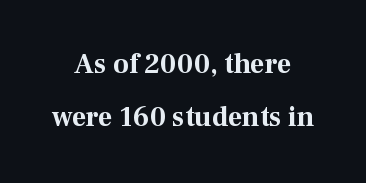
{"serif": "yes", "italic": "no", "bold": "yes", "weight": "bold", "width": "normal", "stroke_contrast": "medium", "x_height": "medium", "monospaced": "no", "underline": "no", "align": "center", "line_spacing": "loose", "line_spacing_ratio": 1.9, "letter_spacing": "normal", "letter_spacing_em": 0.0, "glyph_px": 28}
